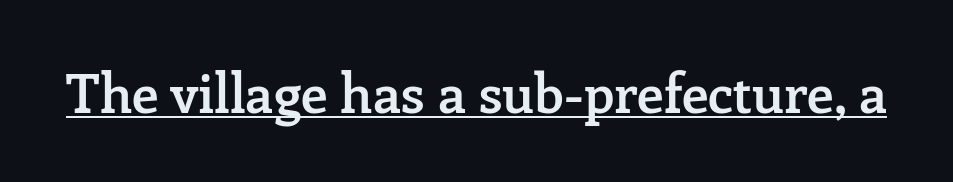
{"serif": "yes", "italic": "no", "bold": "semi", "weight": "semibold", "width": "normal", "stroke_contrast": "low", "x_height": "medium", "monospaced": "no", "underline": "yes", "letter_spacing": "normal", "letter_spacing_em": 0.0, "glyph_px": 54}
